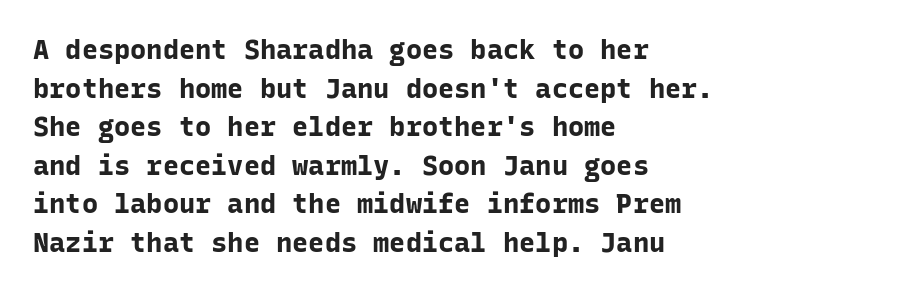
Q: Is the text bold? A: Yes.
Q: Is the text italic (slanted)? A: No, it is upright.
Q: Is the text underlined? A: No.
Q: How is the paragraph aligned? A: Left-aligned.
Q: Is the spacing between letters normal or unusually wide? A: Normal.
Q: Is the spacing between lines tight, normal or loose? A: Normal.
